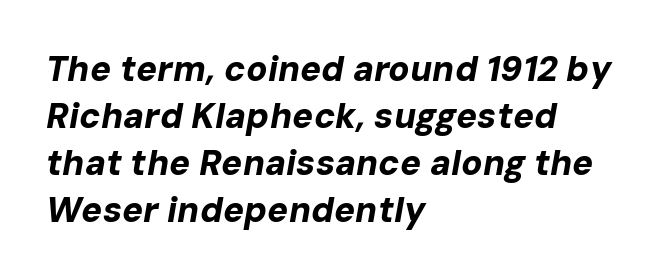
{"italic": "yes", "lean": "right", "slant_degrees": 10, "bold": "yes", "weight": "bold", "width": "normal", "stroke_contrast": "low", "x_height": "medium", "monospaced": "no", "underline": "no", "align": "left", "line_spacing": "normal", "line_spacing_ratio": 1.34, "letter_spacing": "normal", "letter_spacing_em": 0.0, "glyph_px": 35}
